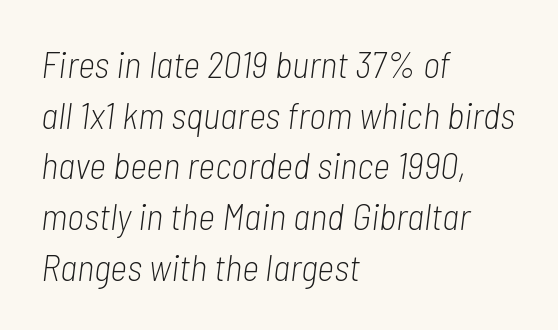
{"italic": "yes", "lean": "right", "slant_degrees": 7, "bold": "no", "weight": "light", "width": "condensed", "stroke_contrast": "low", "x_height": "medium", "monospaced": "no", "underline": "no", "align": "left", "line_spacing": "normal", "line_spacing_ratio": 1.37, "letter_spacing": "normal", "letter_spacing_em": 0.0, "glyph_px": 37}
